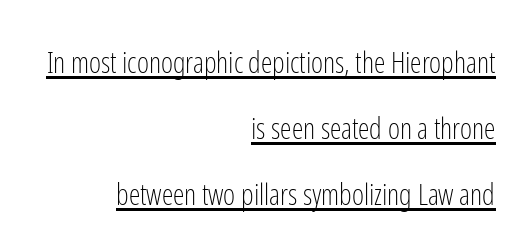
{"serif": "no", "italic": "no", "bold": "no", "weight": "light", "width": "condensed", "stroke_contrast": "low", "x_height": "medium", "monospaced": "no", "underline": "yes", "align": "right", "line_spacing": "loose", "line_spacing_ratio": 2.27, "letter_spacing": "normal", "letter_spacing_em": 0.0, "glyph_px": 29}
